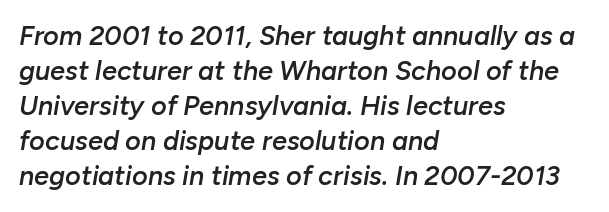
Q: Is the text bold? A: Semi-bold.
Q: Is the text italic (slanted)? A: Yes, it leans right by about 10 degrees.
Q: Is the text underlined? A: No.
Q: How is the paragraph aligned? A: Left-aligned.
Q: Is the spacing between letters normal or unusually wide? A: Normal.
Q: Is the spacing between lines tight, normal or loose? A: Normal.
